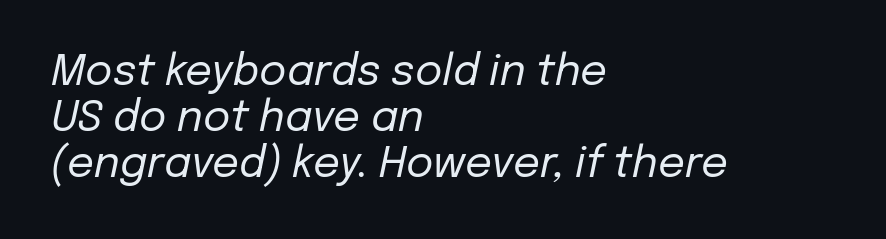
The image shows 42 px regular-weight type, italic (leaning right); set left-aligned, tight line spacing (1.1x), normal letter spacing, not underlined; low stroke contrast and a medium x-height.
